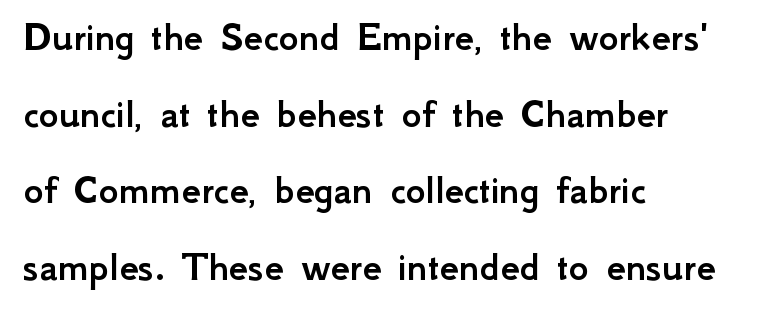
{"serif": "no", "italic": "no", "width": "normal", "stroke_contrast": "low", "x_height": "small", "monospaced": "no", "underline": "no", "align": "left", "line_spacing_ratio": 1.78, "letter_spacing": "normal", "letter_spacing_em": 0.0, "glyph_px": 43}
